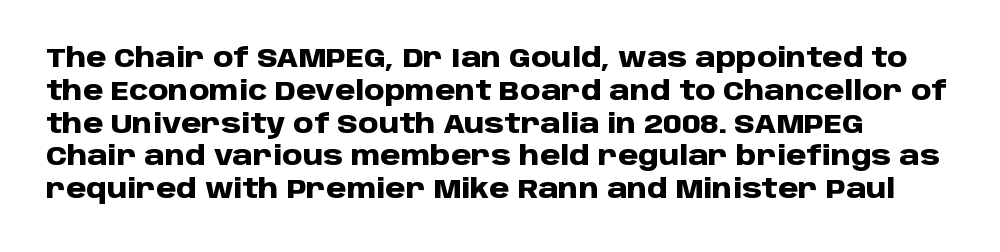
{"italic": "no", "bold": "yes", "underline": "no", "line_spacing": "normal", "line_spacing_ratio": 1.26, "letter_spacing": "normal", "letter_spacing_em": 0.0, "glyph_px": 26}
